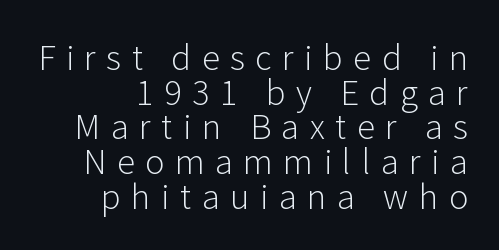
Q: Is the text bold? A: No.
Q: Is the text italic (slanted)? A: No, it is upright.
Q: Is the typeface a serif or a sans-serif typeface? A: Sans-serif.
Q: Is the text underlined? A: No.
Q: How is the paragraph aligned? A: Right-aligned.
Q: Is the spacing between letters normal or unusually wide? A: Unusually wide.
Q: Is the spacing between lines tight, normal or loose? A: Tight.
Q: Width (condensed, normal, or wide)? A: Normal.
Q: Stroke contrast? A: Low.
Q: x-height? A: Medium.
Q: Monospaced? A: No.
